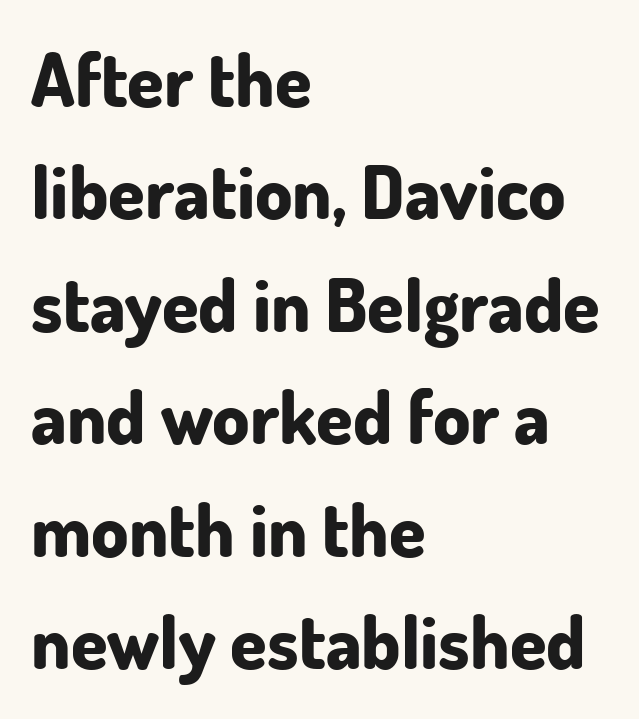
When letters stand straight like this, we call the style roman or upright. Grotesque or geometric, the face here clearly has no serifs. The letters sit at their default tracking, neither squeezed nor spread. Unmarked baselines from the first word to the last. The rendering uses a moderate line-height, typical for paragraphs.
